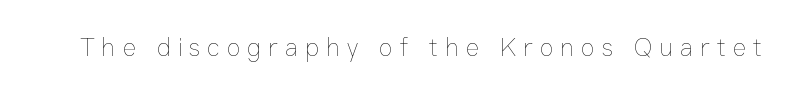
Honestly, there is no underline to notice here at all. Letters have the restrained weight of plain body copy at most. A roman cut, with each character standing at attention. The horizontal fit of the characters is loose and conspicuously gappy.
